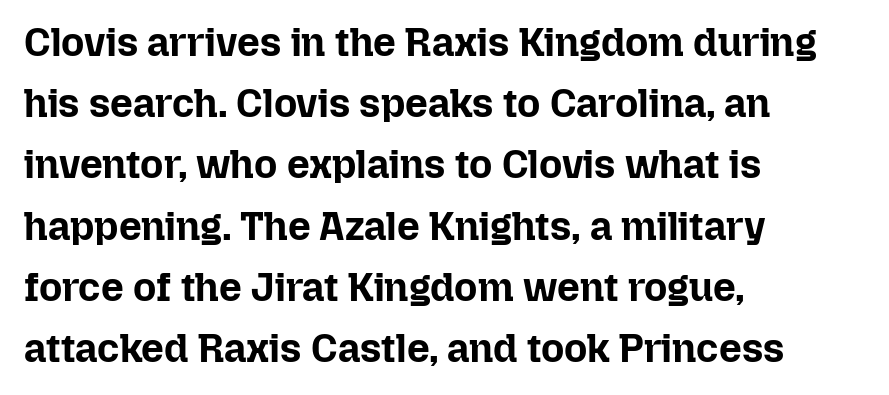
Set as a true bold cut, around the 700 mark. Character widths vary here, with narrow letters taking less room than wide ones. The space beneath each line is pristine and unruled. Successive baselines arrive at the customary interval. The font's upright variant was chosen for this text. Spacing between characters is what you'd get straight out of the box.
